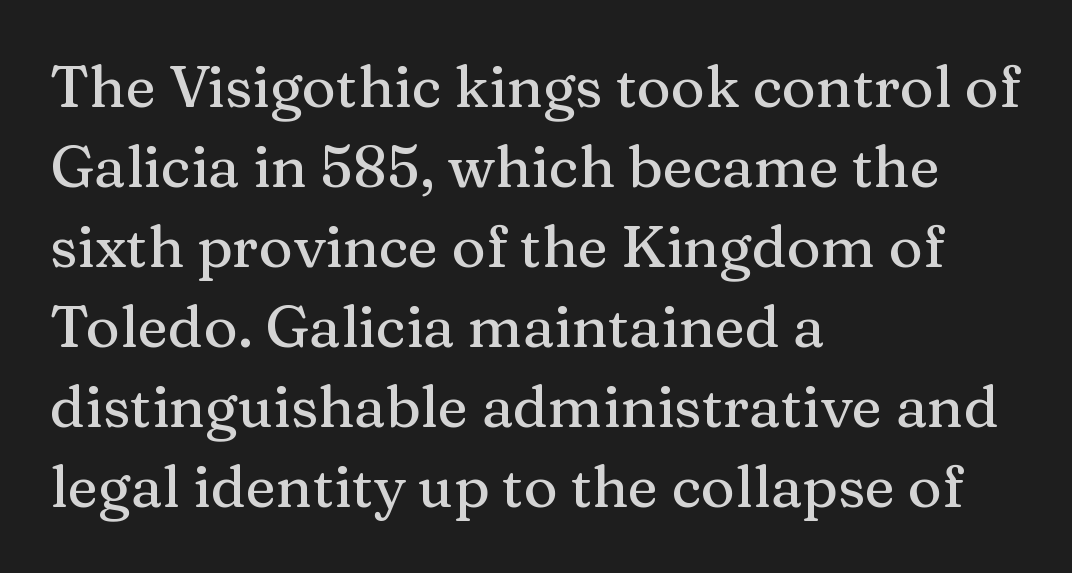
Q: Is the text italic (slanted)? A: No, it is upright.
Q: Is the typeface a serif or a sans-serif typeface? A: Serif.
Q: Is the text underlined? A: No.
Q: How is the paragraph aligned? A: Left-aligned.
Q: Is the spacing between letters normal or unusually wide? A: Normal.
Q: Is the spacing between lines tight, normal or loose? A: Normal.
Q: Width (condensed, normal, or wide)? A: Normal.
Q: Stroke contrast? A: Medium.
Q: x-height? A: Medium.
Q: Monospaced? A: No.
